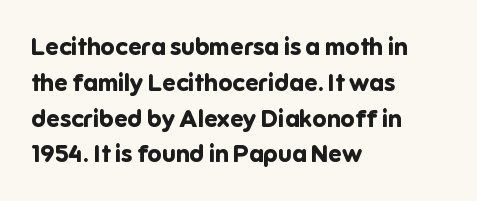
The image shows 24 px bold type, upright; set left-aligned, normal line spacing (1.49x), normal letter spacing, not underlined.
